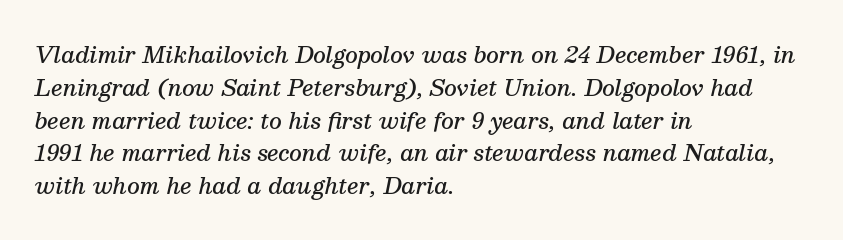
{"italic": "yes", "lean": "right", "slant_degrees": 13, "bold": "semi", "underline": "no", "align": "left", "line_spacing": "normal", "line_spacing_ratio": 1.49, "letter_spacing": "normal", "letter_spacing_em": 0.0, "glyph_px": 22}
